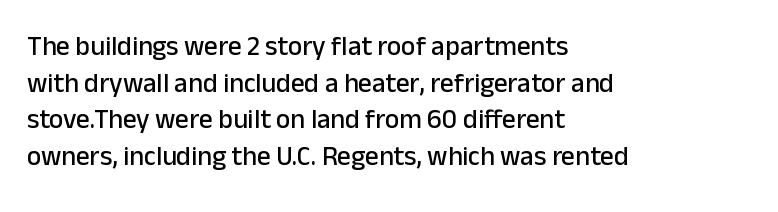
Alignment: flush left. The lettering stays uniformly vertical, giving the passage a roman look. The block of text has a typical density, with ordinary space between rows. Beneath every word, the page is bare. Compared with typical body copy, the letter spacing here is the same.
